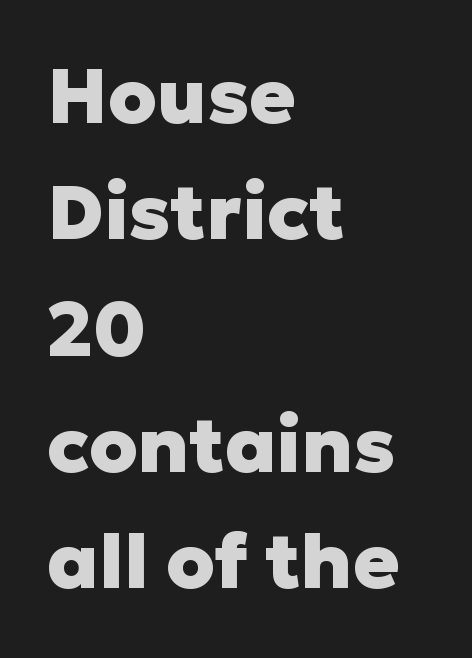
Strokes here are thick enough to call this a true bold. The rendering uses natural spacing where letterforms have individual widths. Is the block centered? No — it sits flush against the left margin. Posture: upright roman. In terms of leading, this rendering sits right in the middle.
